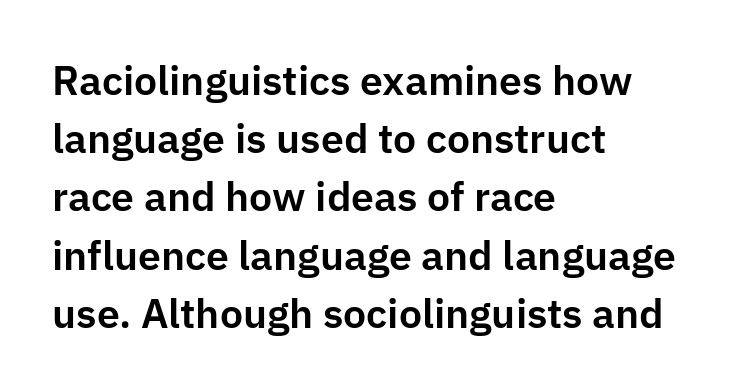
The image shows 41 px sans-serif type, upright; set left-aligned, normal line spacing (1.42x), normal letter spacing, not underlined; low stroke contrast and a medium x-height.
